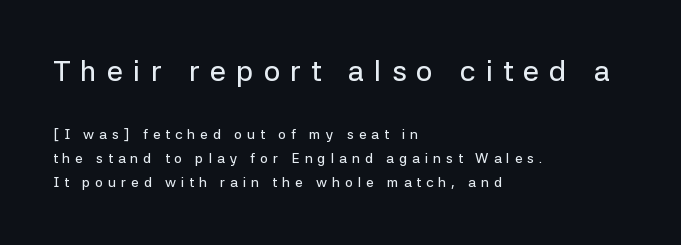
The image shows 29 px sans-serif type, upright; set left-aligned, normal line spacing (1.7x), unusually wide letter spacing (+0.35 em), not underlined; the first (top) block is 2.07x larger; low stroke contrast and a medium x-height.
